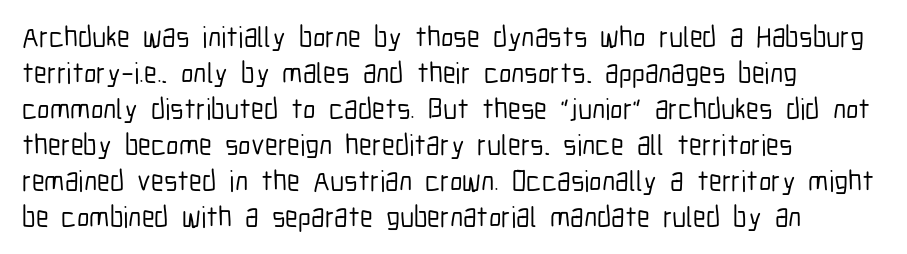
The image shows 29 px condensed sans-serif type, upright; set left-aligned, line spacing 1.24x, normal letter spacing, not underlined; low stroke contrast and a medium x-height.
